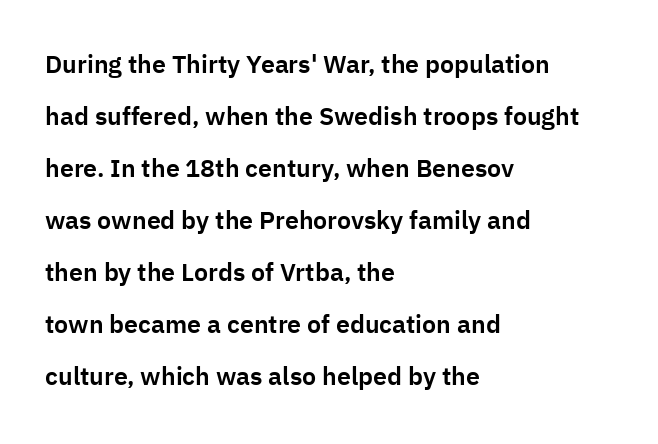
Vertical spacing — loose. The lettering holds an erect, upright posture throughout. No word sits above an underline. Tracking value appears to be zero — textbook default spacing. Alignment: flush left.
